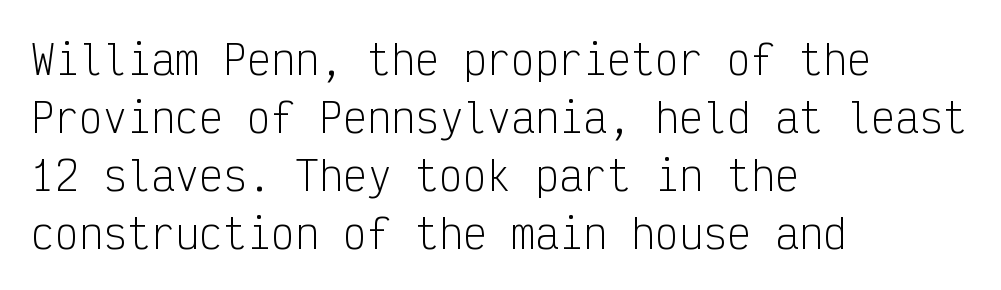
Q: Is the text bold? A: No.
Q: Is the text italic (slanted)? A: No, it is upright.
Q: Is the typeface a serif or a sans-serif typeface? A: Sans-serif.
Q: Is the text underlined? A: No.
Q: How is the paragraph aligned? A: Left-aligned.
Q: Is the spacing between letters normal or unusually wide? A: Normal.
Q: Is the spacing between lines tight, normal or loose? A: Normal.
Q: Width (condensed, normal, or wide)? A: Condensed.
Q: Stroke contrast? A: Low.
Q: x-height? A: Medium.
Q: Monospaced? A: Yes.
